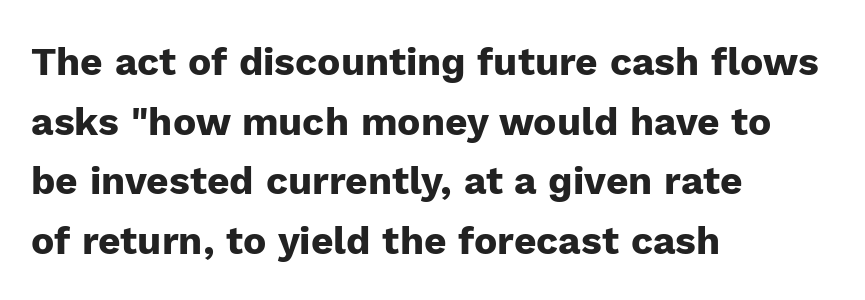
Q: Is the text bold? A: Yes.
Q: Is the text italic (slanted)? A: No, it is upright.
Q: Is the typeface a serif or a sans-serif typeface? A: Sans-serif.
Q: Is the text underlined? A: No.
Q: How is the paragraph aligned? A: Left-aligned.
Q: Is the spacing between letters normal or unusually wide? A: Normal.
Q: Is the spacing between lines tight, normal or loose? A: Normal.
Q: Width (condensed, normal, or wide)? A: Normal.
Q: Stroke contrast? A: Low.
Q: x-height? A: Medium.
Q: Monospaced? A: No.
